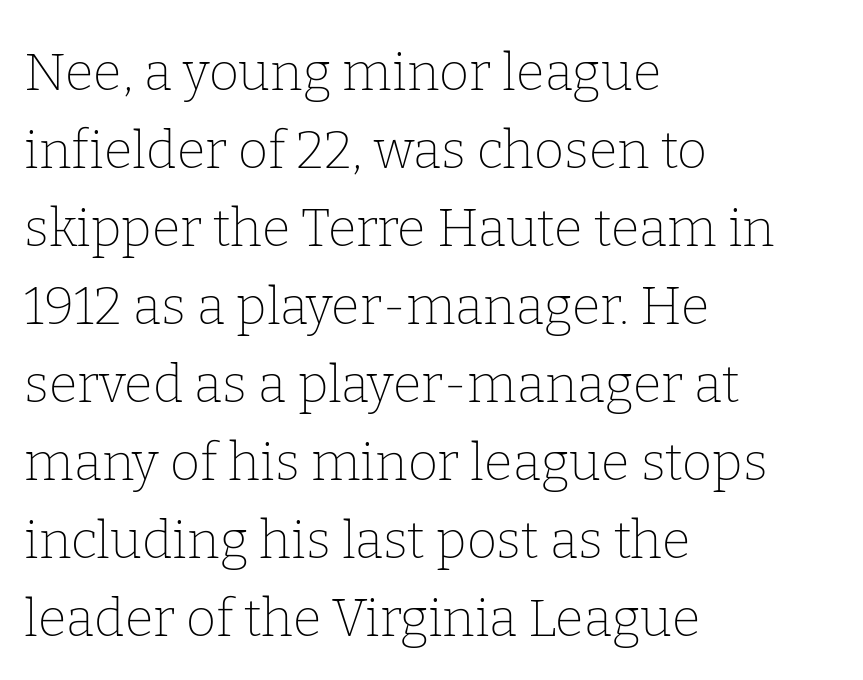
Q: Is the text bold? A: No.
Q: Is the text italic (slanted)? A: No, it is upright.
Q: Is the typeface a serif or a sans-serif typeface? A: Serif.
Q: Is the text underlined? A: No.
Q: How is the paragraph aligned? A: Left-aligned.
Q: Is the spacing between letters normal or unusually wide? A: Normal.
Q: Is the spacing between lines tight, normal or loose? A: Normal.
Q: Width (condensed, normal, or wide)? A: Normal.
Q: Stroke contrast? A: Low.
Q: x-height? A: Medium.
Q: Monospaced? A: No.
